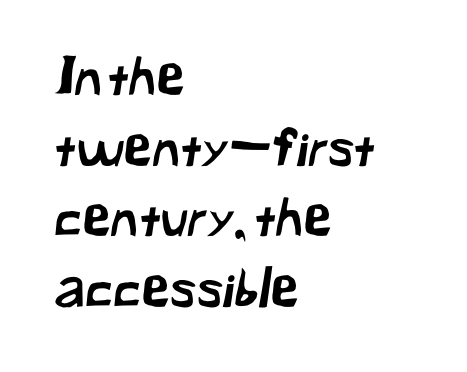
What kind of face is this? One without serifs — a sans. Reading down the column, the eye jumps a familiar distance to each next line. Only glyphs here, with clear space below each row. Each word holds together tightly as a unit, with standard inter-letter gaps.
